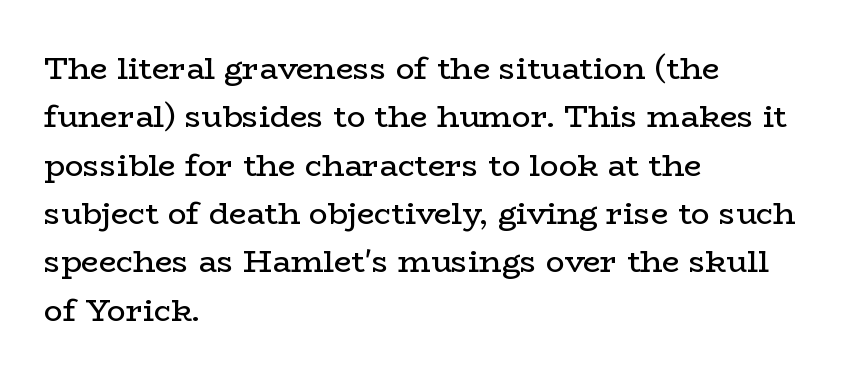
Does the leading feel generous? No, just average. Has an underline been added? It has not. These lines stack with their left ends in a neat column. Does the lettering tilt? It doesn't — this is upright. A serif font was chosen for this passage.
